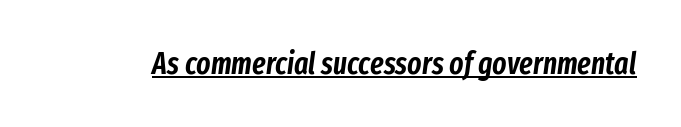
{"italic": "yes", "lean": "right", "slant_degrees": 8, "width": "condensed", "stroke_contrast": "low", "x_height": "medium", "monospaced": "no", "underline": "yes", "letter_spacing": "normal", "letter_spacing_em": 0.0, "glyph_px": 30}
